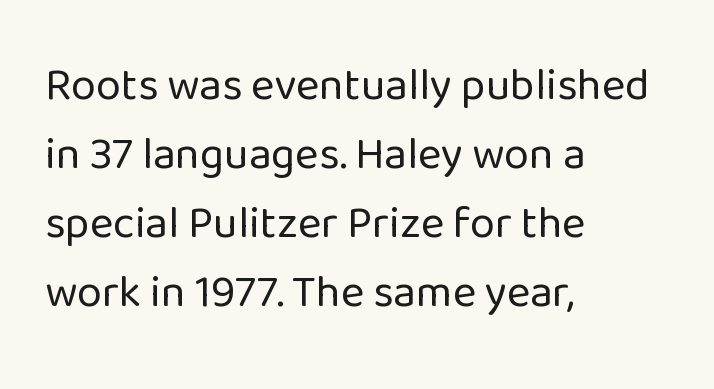
Type without underlining. These lines are rendered in a variable-pitch font. Reading down the column, the eye jumps a familiar distance to each next line. Caption: multi-line text, flush left, ragged right.
